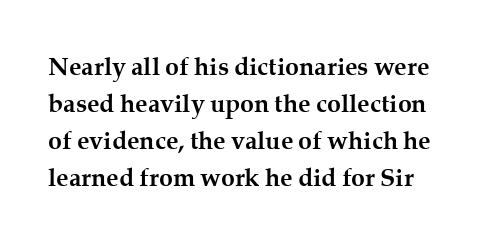
Q: Is the text bold? A: Yes.
Q: Is the text italic (slanted)? A: No, it is upright.
Q: Is the text underlined? A: No.
Q: Is the spacing between letters normal or unusually wide? A: Normal.
Q: Is the spacing between lines tight, normal or loose? A: Normal.
